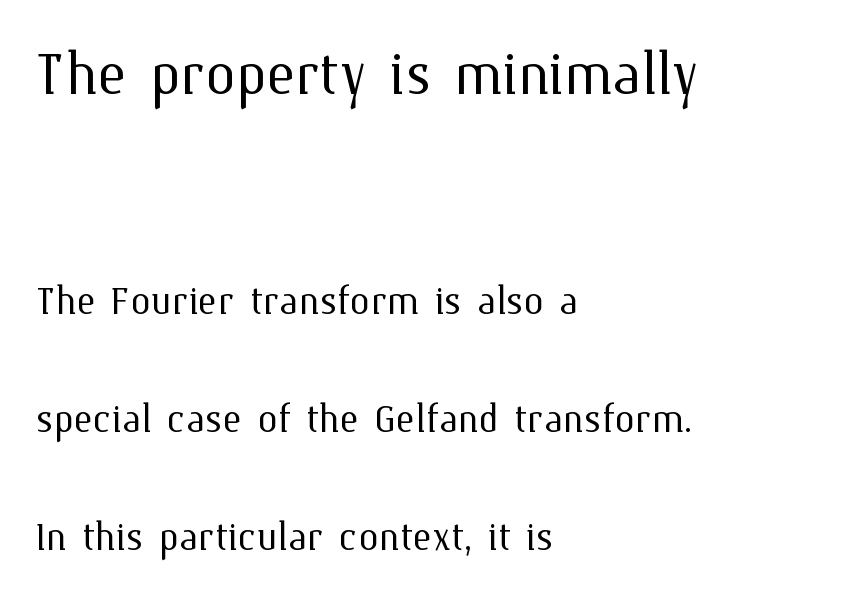
The image shows 77 px light type, upright; set left-aligned, loose line spacing (2.31x), normal letter spacing, not underlined; the first (top) block is 1.51x larger; medium stroke contrast and a medium x-height.
